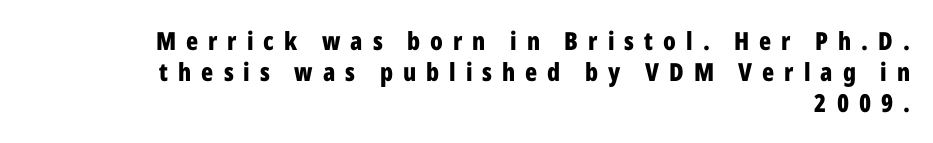
Q: Is the text bold? A: Yes.
Q: Is the text italic (slanted)? A: No, it is upright.
Q: Is the text underlined? A: No.
Q: How is the paragraph aligned? A: Right-aligned.
Q: Is the spacing between letters normal or unusually wide? A: Unusually wide.
